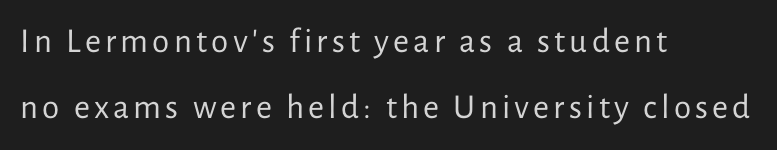
This rendering uses left alignment, leaving the right contour irregular. Horizontal bands of white between lines are thick stripes. Font category for this specimen: sans-serif. Is this a fixed-width face? No — the glyphs have proportional, varying widths. The face looks like a standard text weight, possibly lighter. These lines were composed using upright roman letters.
